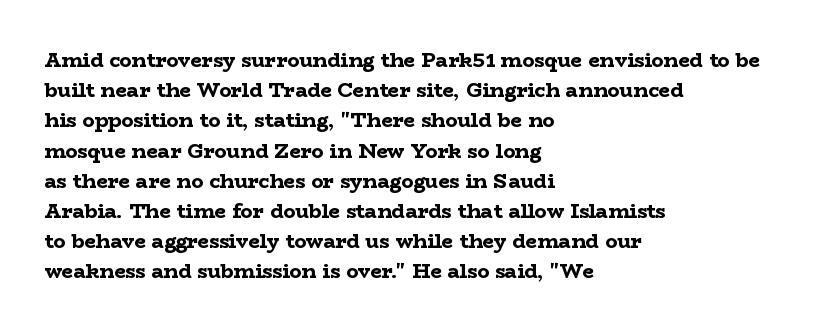
The image shows 20 px bold type, upright; set left-aligned, normal line spacing (1.51x), normal letter spacing, not underlined.
